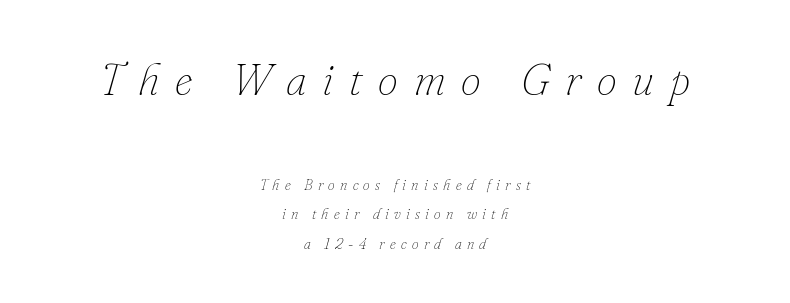
The face used here is proportionally spaced, like ordinary book or web type. The letters are slanted; this is an italic face. The type is letterspaced generously, with wide tracking. Baseline-to-baseline distance is far greater than the letter height.
